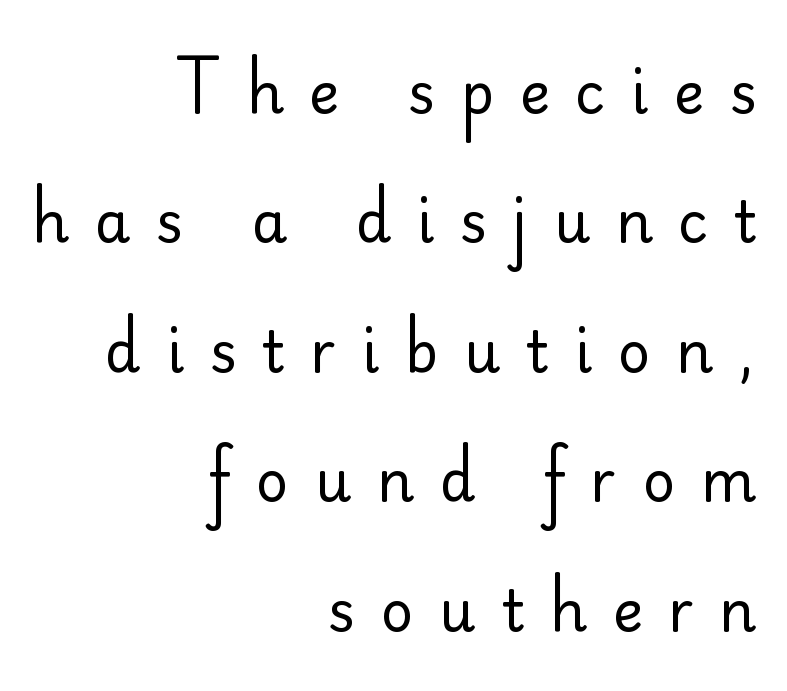
{"serif": "no", "italic": "no", "bold": "no", "weight": "regular", "width": "normal", "stroke_contrast": "low", "x_height": "small", "monospaced": "no", "underline": "no", "align": "right", "line_spacing": "loose", "line_spacing_ratio": 2.27, "letter_spacing": "wide", "letter_spacing_em": 0.45, "glyph_px": 57}
